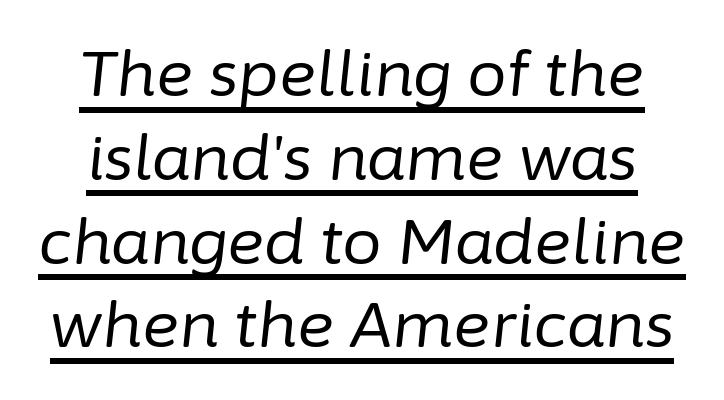
{"italic": "yes", "lean": "right", "slant_degrees": 6, "bold": "no", "weight": "regular", "width": "normal", "stroke_contrast": "low", "x_height": "medium", "monospaced": "no", "underline": "yes", "line_spacing": "normal", "line_spacing_ratio": 1.33, "letter_spacing": "normal", "letter_spacing_em": 0.0, "glyph_px": 63}
